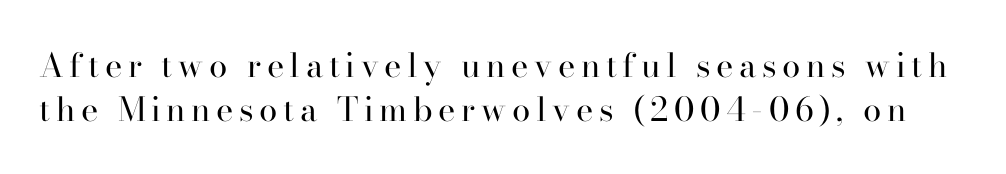
Q: Is the text bold? A: No.
Q: Is the text italic (slanted)? A: No, it is upright.
Q: Is the typeface a serif or a sans-serif typeface? A: Serif.
Q: Is the text underlined? A: No.
Q: Is the spacing between lines tight, normal or loose? A: Normal.
Q: Width (condensed, normal, or wide)? A: Normal.
Q: Stroke contrast? A: High.
Q: x-height? A: Small.
Q: Monospaced? A: No.
